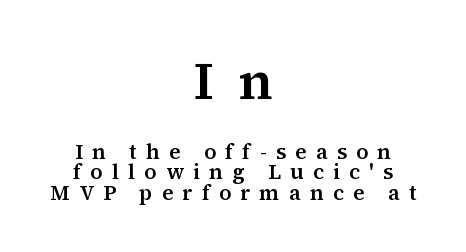
The image shows 53 px serif type, upright; set centered, tight line spacing (0.96x), unusually wide letter spacing (+0.44 em), not underlined; the first (top) block is 2.52x larger; medium stroke contrast and a medium x-height.
